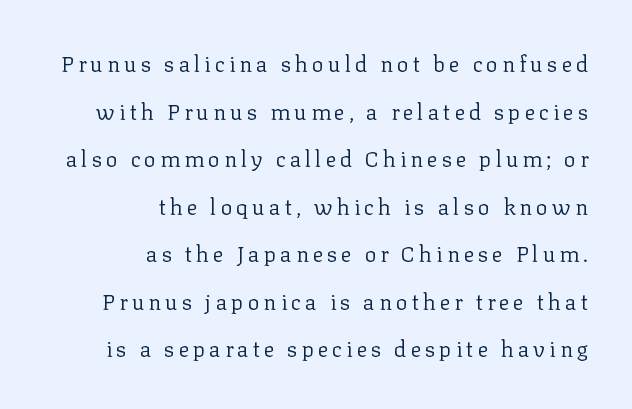
A quiet, ordinary-to-light weight characterises the typeface. Leading: increased. Compared with a flush-left layout, this one pins lines to the opposite, right side. Anything drawn beneath the words? Only blank space. Posture: straight, roman, zero tilt.
